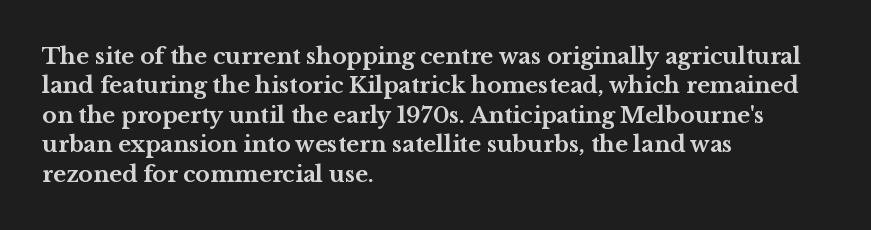
{"italic": "no", "bold": "yes", "underline": "no", "align": "left", "line_spacing": "normal", "line_spacing_ratio": 1.34, "letter_spacing": "normal", "letter_spacing_em": 0.0, "glyph_px": 22}
